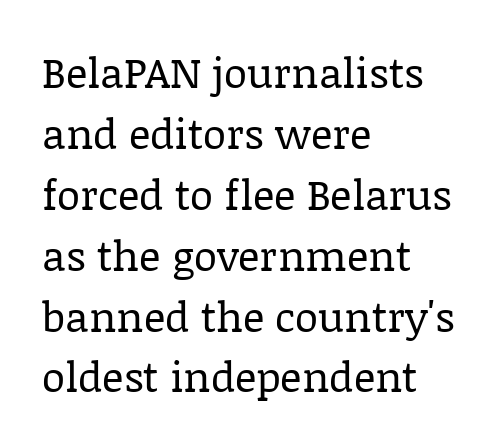
{"serif": "yes", "italic": "no", "bold": "no", "weight": "regular", "width": "normal", "stroke_contrast": "low", "x_height": "large", "monospaced": "no", "underline": "no", "align": "left", "line_spacing": "normal", "line_spacing_ratio": 1.45, "letter_spacing": "normal", "letter_spacing_em": 0.0, "glyph_px": 42}
